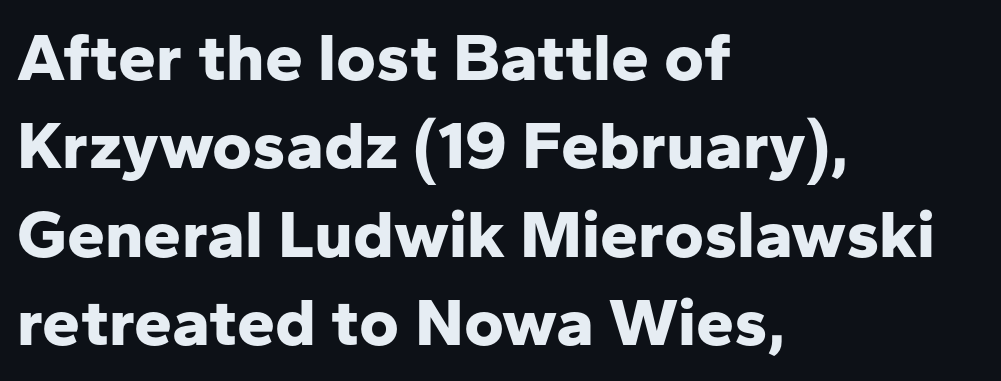
{"serif": "no", "italic": "no", "bold": "yes", "weight": "bold", "width": "normal", "stroke_contrast": "low", "x_height": "medium", "monospaced": "no", "underline": "no", "align": "left", "line_spacing": "normal", "line_spacing_ratio": 1.3, "letter_spacing": "normal", "letter_spacing_em": 0.0, "glyph_px": 68}
